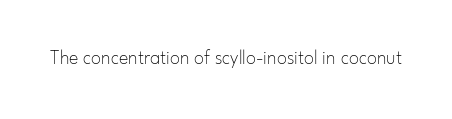
The image shows 20 px text type, upright; set normal letter spacing, not underlined.
